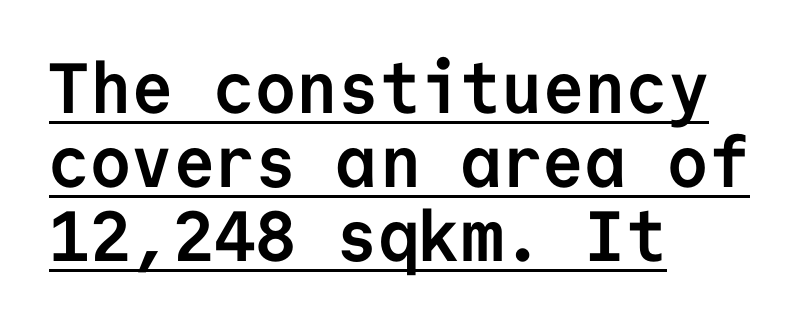
The image shows 71 px semibold sans-serif type, upright, monospaced; set left-aligned, tight line spacing (1.04x), normal letter spacing, underlined; low stroke contrast and a medium x-height.
